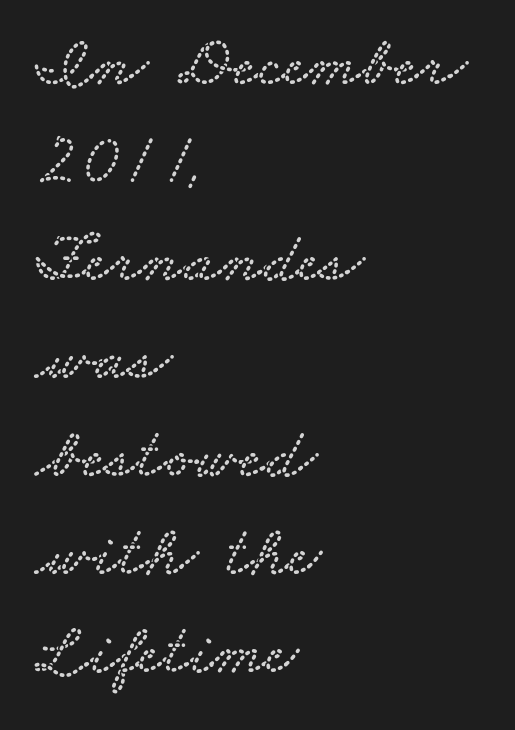
{"serif": "yes", "width": "wide", "stroke_contrast": "low", "x_height": "small", "monospaced": "no", "underline": "no", "align": "left", "line_spacing": "normal", "line_spacing_ratio": 1.38, "letter_spacing": "normal", "letter_spacing_em": 0.0, "glyph_px": 71}
